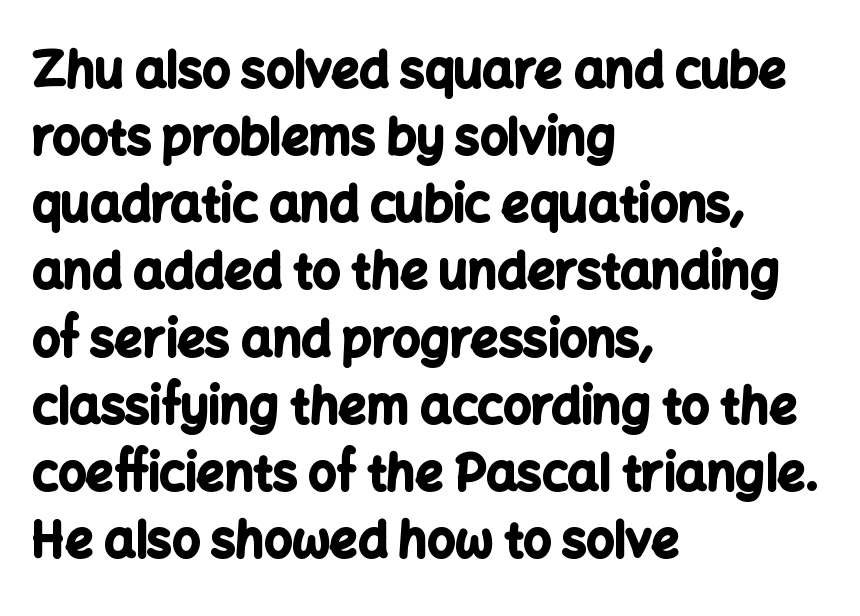
The image shows 49 px bold sans-serif type, upright; set left-aligned, normal line spacing (1.37x), normal letter spacing, not underlined; low stroke contrast and a medium x-height.
